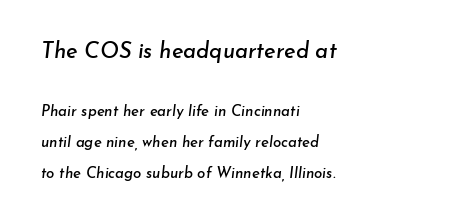
The image shows 22 px text type, italic (leaning right); set left-aligned, loose line spacing (2.06x), normal letter spacing, not underlined; the first (top) block is 1.47x larger.
